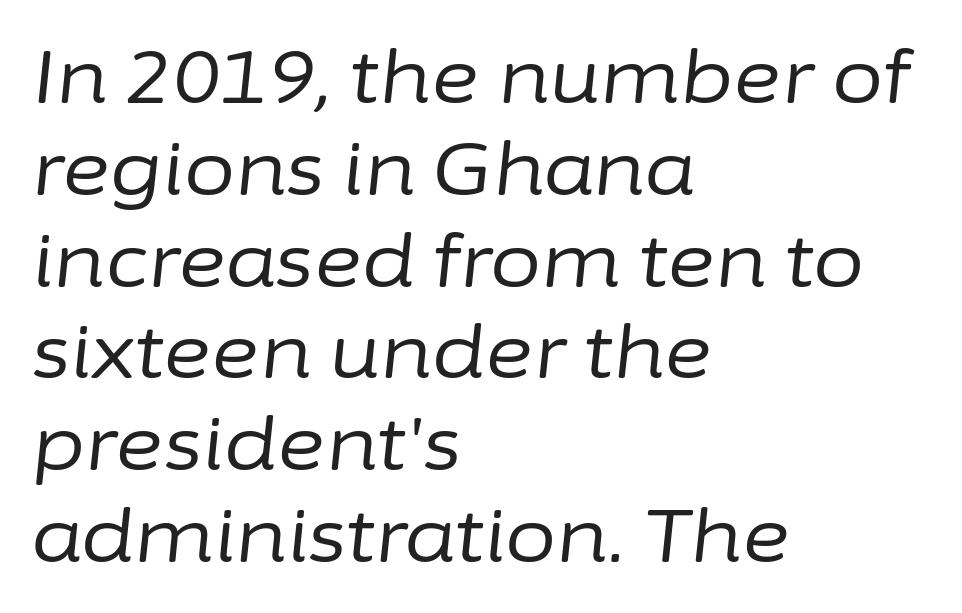
{"italic": "yes", "lean": "right", "slant_degrees": 6, "bold": "no", "weight": "regular", "width": "normal", "stroke_contrast": "low", "x_height": "medium", "monospaced": "no", "underline": "no", "align": "left", "line_spacing_ratio": 1.24, "letter_spacing": "normal", "letter_spacing_em": 0.0, "glyph_px": 74}
